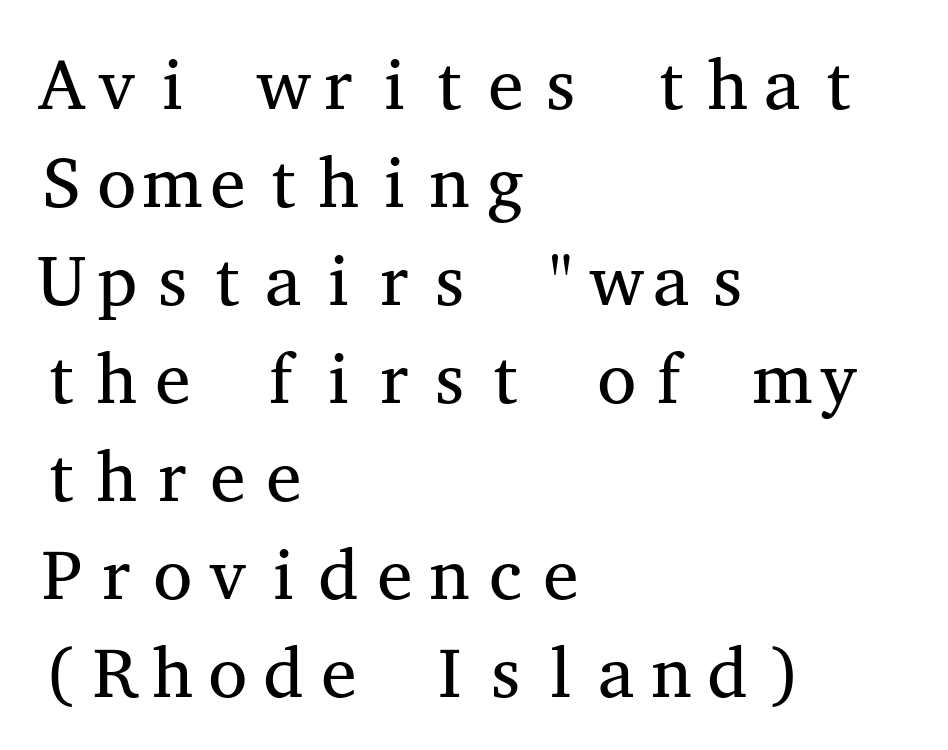
{"serif": "yes", "italic": "no", "bold": "no", "weight": "regular", "width": "wide", "stroke_contrast": "medium", "x_height": "medium", "monospaced": "yes", "underline": "no", "align": "left", "line_spacing": "normal", "line_spacing_ratio": 1.38, "letter_spacing": "normal", "letter_spacing_em": 0.0, "glyph_px": 71}
